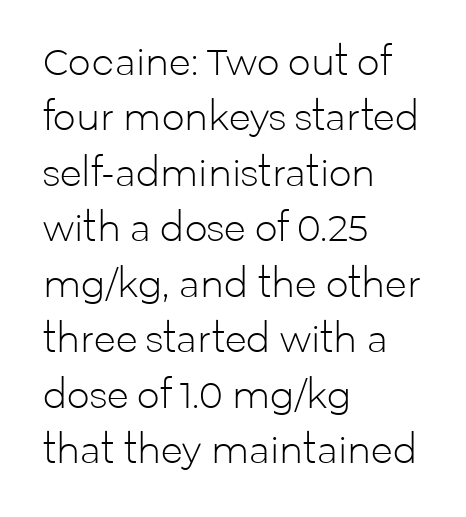
The image shows 36 px light sans-serif type, upright; set left-aligned, normal line spacing (1.54x), normal letter spacing, not underlined; low stroke contrast and a medium x-height.
